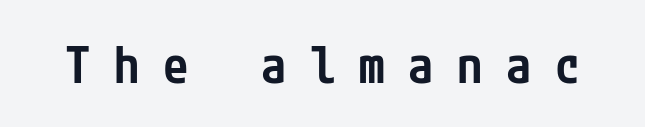
Q: Is the text bold? A: Semi-bold.
Q: Is the text italic (slanted)? A: No, it is upright.
Q: Is the typeface a serif or a sans-serif typeface? A: Sans-serif.
Q: Is the text underlined? A: No.
Q: Is the spacing between letters normal or unusually wide? A: Unusually wide.
Q: Width (condensed, normal, or wide)? A: Condensed.
Q: Stroke contrast? A: Low.
Q: x-height? A: Medium.
